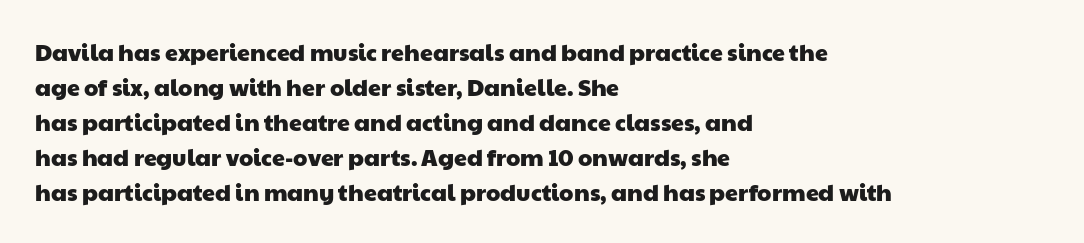
Q: Is the text underlined? A: No.
Q: How is the paragraph aligned? A: Left-aligned.
Q: Is the spacing between letters normal or unusually wide? A: Normal.
Q: Is the spacing between lines tight, normal or loose? A: Normal.
